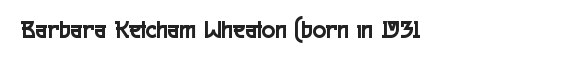
The image shows 25 px text type, upright; set normal letter spacing, not underlined.
